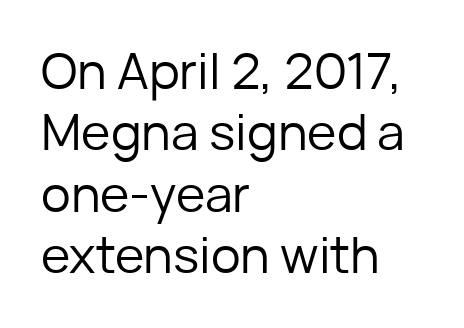
The image shows 50 px regular-weight sans-serif type, upright; set left-aligned, line spacing 1.23x, normal letter spacing, not underlined; low stroke contrast and a medium x-height.
